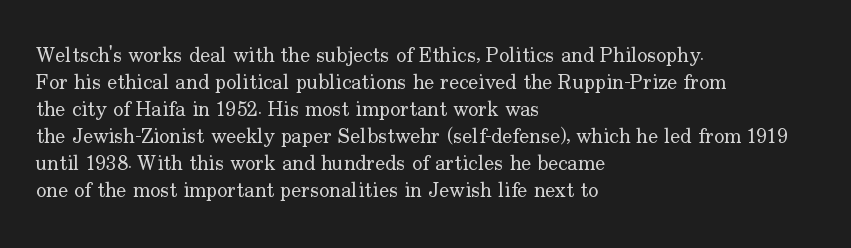
{"italic": "no", "bold": "no", "underline": "no", "align": "left", "line_spacing": "normal", "line_spacing_ratio": 1.29, "letter_spacing": "normal", "letter_spacing_em": 0.0, "glyph_px": 21}
